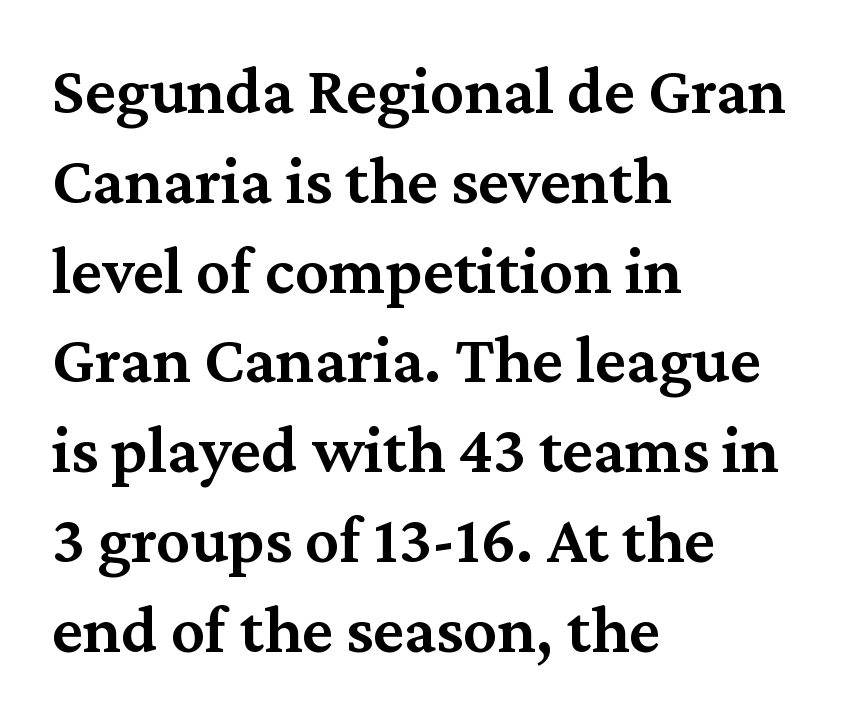
{"serif": "yes", "italic": "no", "bold": "semi", "weight": "semibold", "width": "normal", "stroke_contrast": "medium", "x_height": "medium", "monospaced": "no", "underline": "no", "align": "left", "line_spacing": "normal", "line_spacing_ratio": 1.32, "letter_spacing": "normal", "letter_spacing_em": 0.0, "glyph_px": 68}
